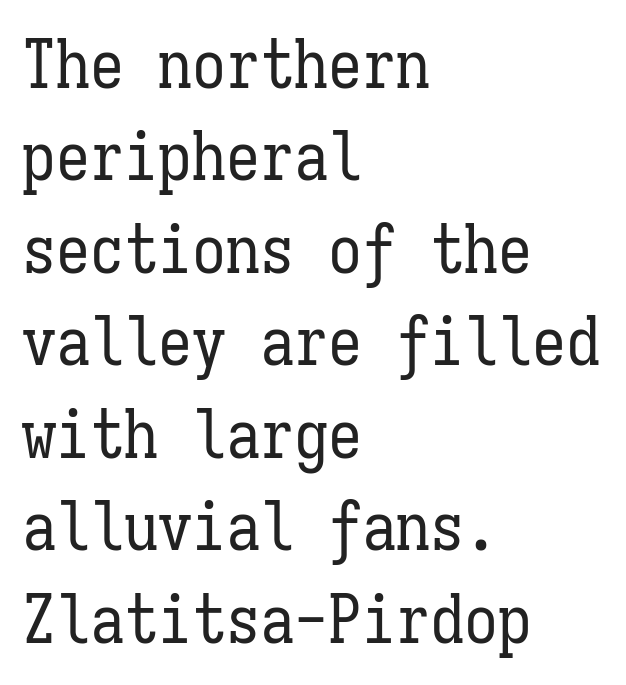
The image shows 68 px regular-weight, condensed type, upright, monospaced; set left-aligned, normal line spacing (1.36x), normal letter spacing, not underlined; low stroke contrast and a medium x-height.
